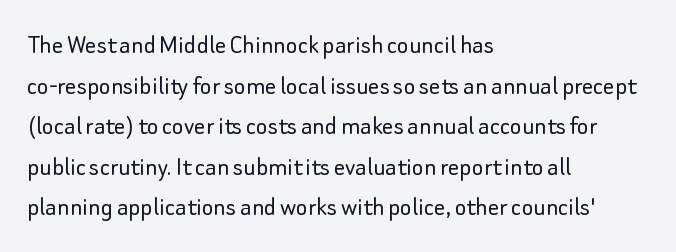
What kind of face is this? One without serifs — a sans. Check the space under the baseline: it is left empty. In terms of posture, this sample is upright. This reads as an unemphasized weight, regular at the heaviest. Here the designer chose a conventional face with non-uniform glyph widths.
